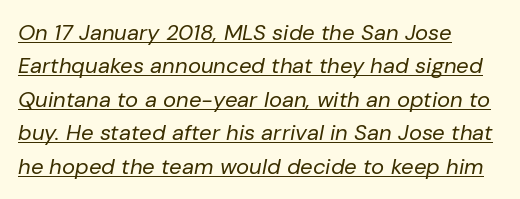
Q: Is the text bold? A: No.
Q: Is the text italic (slanted)? A: Yes, it leans right by about 10 degrees.
Q: Is the text underlined? A: Yes.
Q: How is the paragraph aligned? A: Left-aligned.
Q: Is the spacing between letters normal or unusually wide? A: Normal.
Q: Is the spacing between lines tight, normal or loose? A: Normal.
